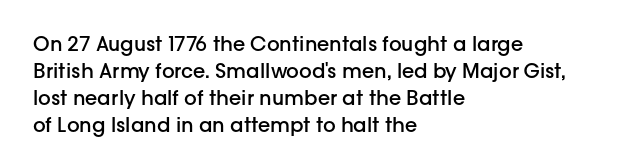
Designer's note — italics off, roman on. These lines are set flush left with a ragged right edge. The area under the type is left untouched. A normal amount of white space separates one row of letters from the next.
